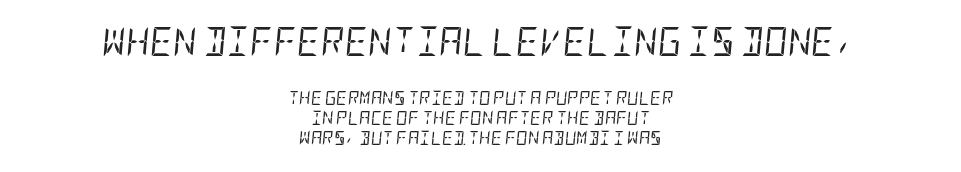
Q: Is the text bold? A: No.
Q: Is the text italic (slanted)? A: Yes, it leans right by about 5 degrees.
Q: Is the text underlined? A: No.
Q: How is the paragraph aligned? A: Centered.
Q: Is the spacing between letters normal or unusually wide? A: Normal.
Q: Is the spacing between lines tight, normal or loose? A: Normal.
Q: Which block of text is set in a larger size, the first (top) or the second (bottom)? A: The first (top) one.
Q: Width (condensed, normal, or wide)? A: Condensed.
Q: Stroke contrast? A: Low.
Q: x-height? A: Large.
